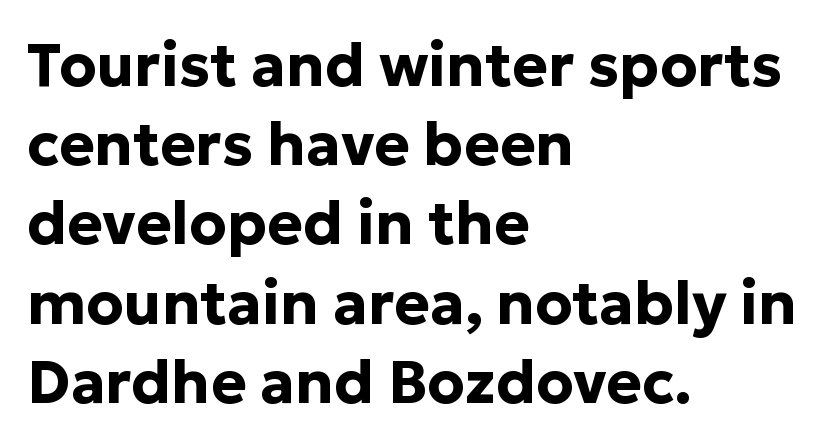
Is there any slant? The stems are plumb. Glyph-to-glyph distance matches everyday printed text. Here the designer chose a conventional face with non-uniform glyph widths. Regular leading.
